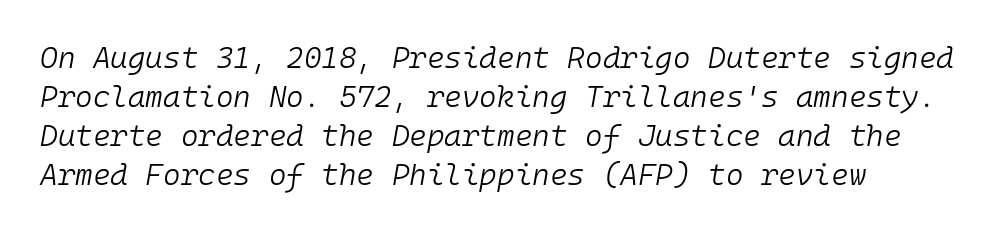
{"italic": "yes", "lean": "right", "slant_degrees": 10, "bold": "no", "weight": "light", "width": "normal", "stroke_contrast": "low", "x_height": "medium", "monospaced": "yes", "underline": "no", "align": "left", "line_spacing": "normal", "line_spacing_ratio": 1.3, "letter_spacing": "normal", "letter_spacing_em": 0.0, "glyph_px": 30}
